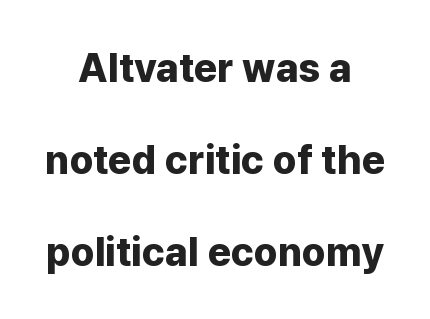
The image shows 40 px bold sans-serif type, upright; set centered, loose line spacing (2.3x), normal letter spacing, not underlined; low stroke contrast and a medium x-height.
